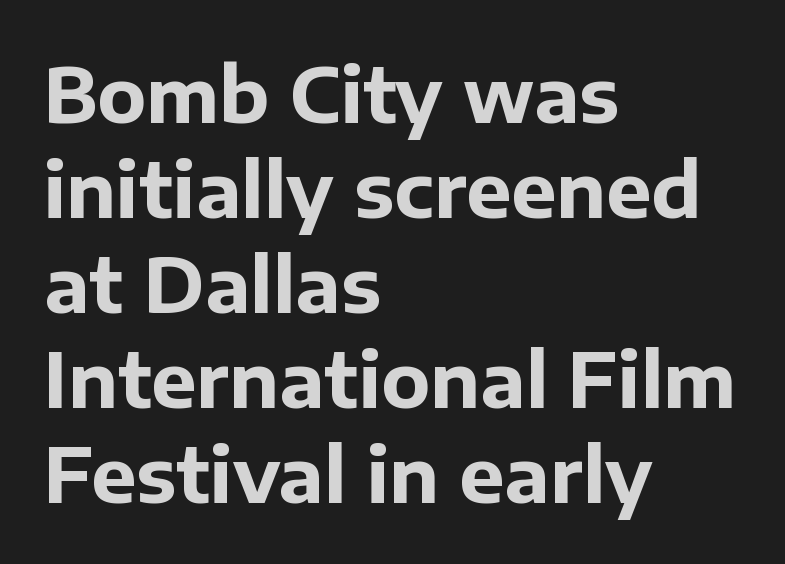
{"serif": "no", "italic": "no", "bold": "yes", "weight": "bold", "width": "normal", "stroke_contrast": "low", "x_height": "medium", "monospaced": "no", "underline": "no", "align": "left", "line_spacing": "normal", "line_spacing_ratio": 1.25, "letter_spacing": "normal", "letter_spacing_em": 0.0, "glyph_px": 76}
